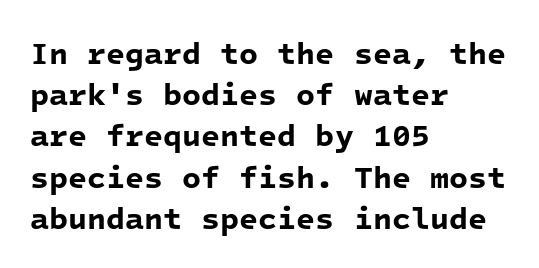
Every character here occupies the same horizontal width, giving the sample a typewriter-like rhythm. Descender tails drop into unmarked territory. Observe the ordinary spacing: letters are neighbours, not strangers. Look at the stroke-to-counter ratio: heavy, a bold.
